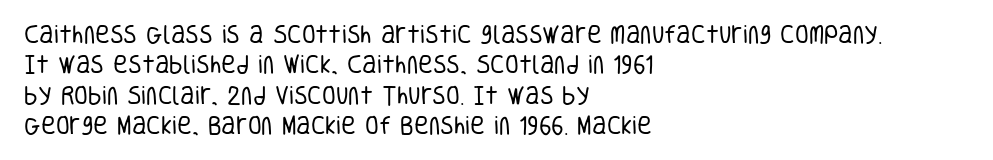
The typesetting does not lean heavy: it is not bold. Words appear dense and cohesive because spacing is normal. Every character sits straight up, as roman type does. What's the leading like? Ordinary, nothing unusual. Glance below the letters and you will spot only blank space.
